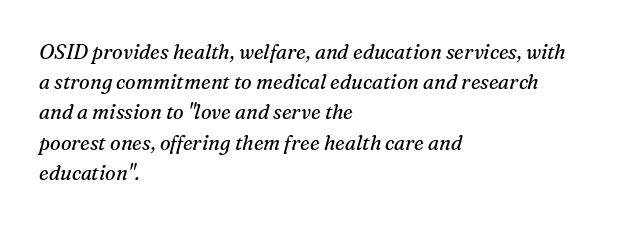
{"italic": "yes", "lean": "right", "slant_degrees": 16, "bold": "no", "underline": "no", "align": "left", "line_spacing": "normal", "line_spacing_ratio": 1.51, "letter_spacing": "normal", "letter_spacing_em": 0.0, "glyph_px": 20}
